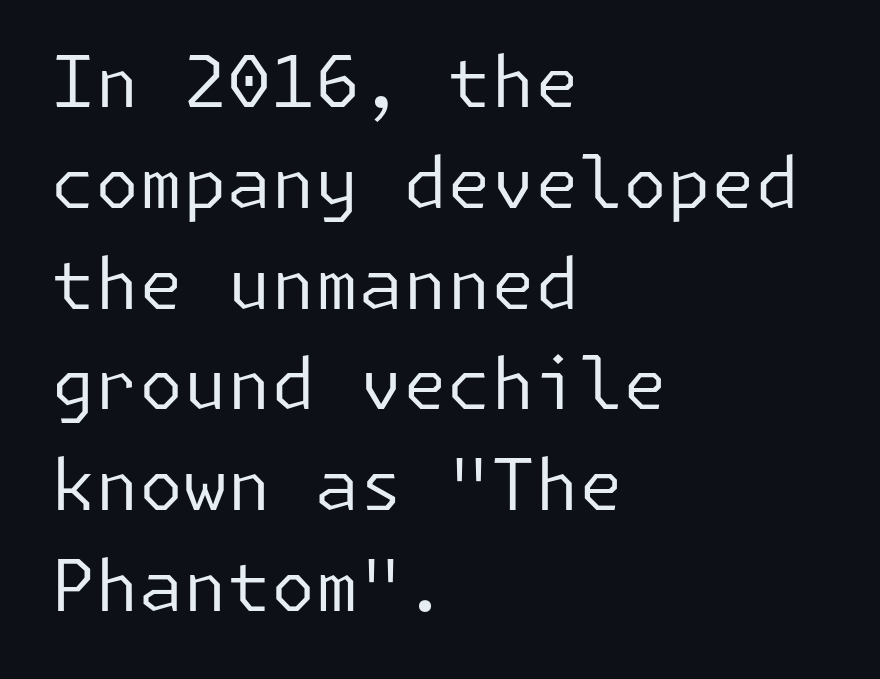
Q: Is the text bold? A: No.
Q: Is the text italic (slanted)? A: No, it is upright.
Q: Is the typeface a serif or a sans-serif typeface? A: Sans-serif.
Q: Is the text underlined? A: No.
Q: How is the paragraph aligned? A: Left-aligned.
Q: Is the spacing between letters normal or unusually wide? A: Normal.
Q: Is the spacing between lines tight, normal or loose? A: Normal.
Q: Width (condensed, normal, or wide)? A: Normal.
Q: Stroke contrast? A: Low.
Q: x-height? A: Medium.
